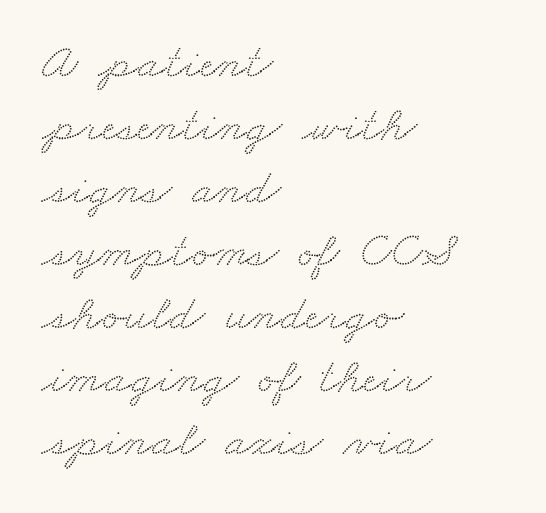
Note: serifs present on the glyphs. The space between consecutive lines is moderate. Caption: standard tracking, unaltered. The rendering anchors every line to the left-hand side.
